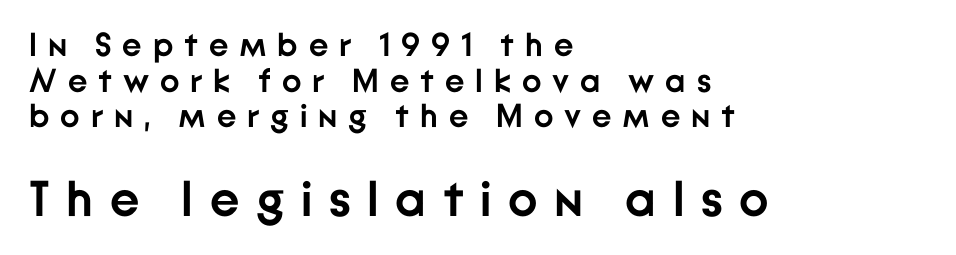
Designer's note — italics off, roman on. These lines are rendered in a variable-pitch font. Lines of text with bare space underneath. Grotesque or geometric, the face here clearly has no serifs.
